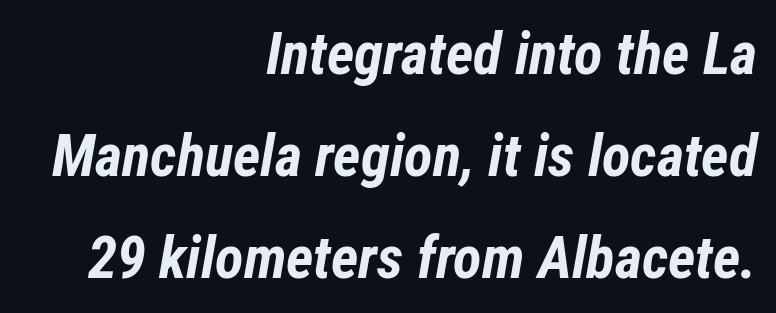
Letters rest on an invisible, unmarked baseline. Strong, thick strokes mark this as bold type. Words appear dense and cohesive because spacing is normal. Designer's note — italics engaged. A typesetter would call this proportional, since set widths differ per character. The rendering anchors every line to the right-hand side.
